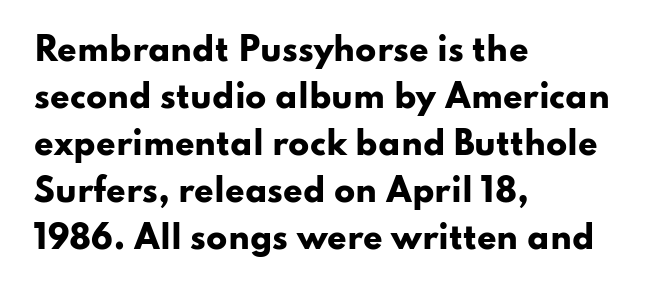
The type is set solid horizontally, with unmodified tracking. A typesetter would call this proportional, since set widths differ per character. The space beneath each line is pristine and unruled. Evenly set lines give the paragraph a standard silhouette. The letters carry no serifs — their stems end cleanly without finishing strokes.
